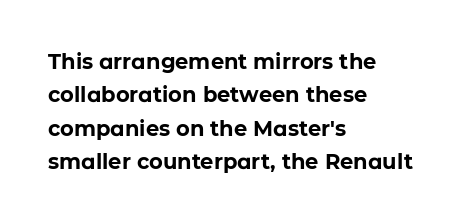
{"italic": "no", "bold": "yes", "underline": "no", "align": "left", "line_spacing": "normal", "line_spacing_ratio": 1.59, "letter_spacing": "normal", "letter_spacing_em": 0.0, "glyph_px": 21}
